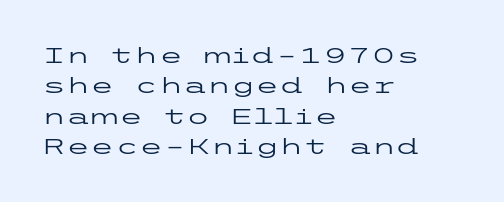
A quiet, ordinary-to-light weight characterises the typeface. The text block is weighted toward the left margin, trailing off unevenly rightward. This rendering leaves character spacing at its baseline value. Characters remain perfectly vertical along every line. The strip under each line holds only bare page.
